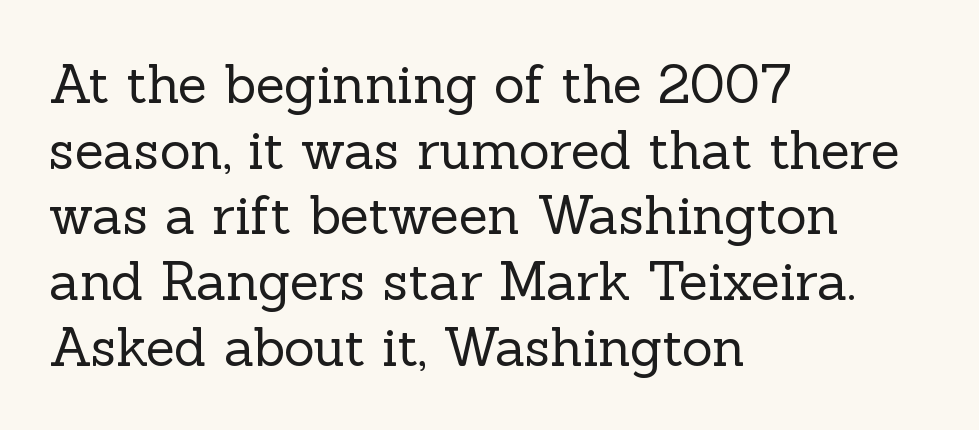
The image shows 53 px regular-weight serif type, upright; set left-aligned, line spacing 1.24x, normal letter spacing, not underlined; a medium x-height.
